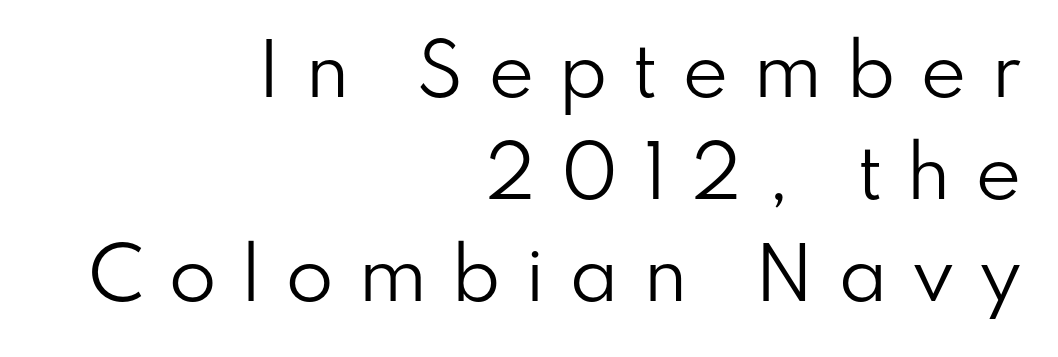
Q: Is the text bold? A: No.
Q: Is the text italic (slanted)? A: No, it is upright.
Q: Is the typeface a serif or a sans-serif typeface? A: Sans-serif.
Q: Is the text underlined? A: No.
Q: How is the paragraph aligned? A: Right-aligned.
Q: Is the spacing between letters normal or unusually wide? A: Unusually wide.
Q: Is the spacing between lines tight, normal or loose? A: Normal.
Q: Width (condensed, normal, or wide)? A: Normal.
Q: Stroke contrast? A: Low.
Q: x-height? A: Small.
Q: Monospaced? A: No.
